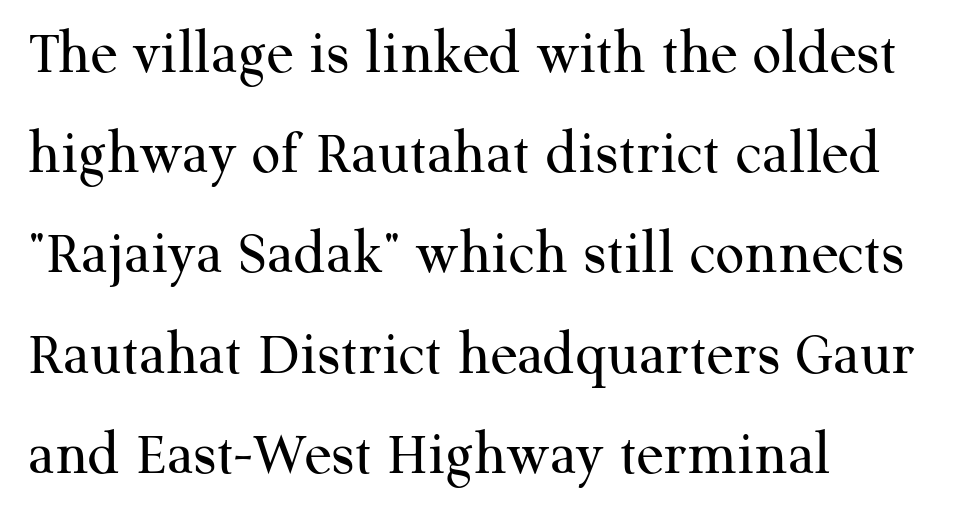
{"serif": "yes", "italic": "no", "bold": "no", "weight": "regular", "width": "normal", "stroke_contrast": "medium", "x_height": "medium", "monospaced": "no", "underline": "no", "align": "left", "line_spacing": "normal", "line_spacing_ratio": 1.59, "letter_spacing": "normal", "letter_spacing_em": 0.0, "glyph_px": 63}
